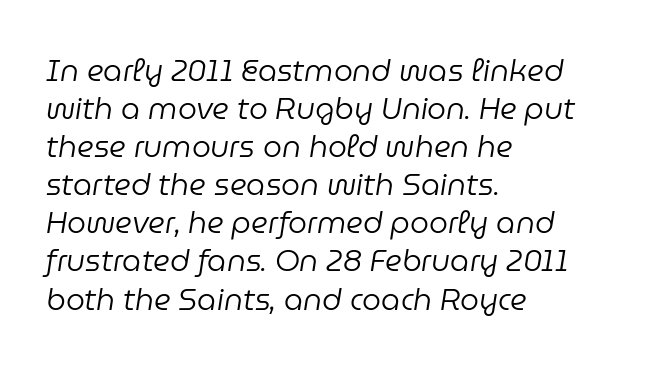
Heaviness? Minimal to ordinary, like unemphasized prose. Here the glyphs are tracked normally, forming tight word shapes. Varying glyph widths throughout — classic text-font behaviour. What's the leading like? Ordinary, nothing unusual. Unmarked baselines from the first word to the last.
